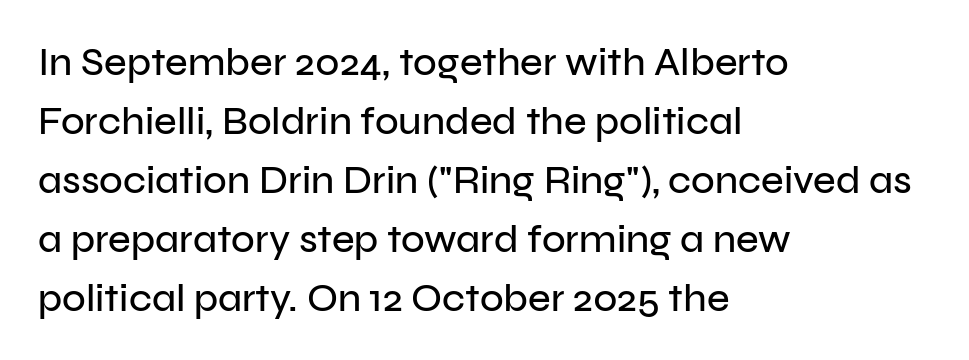
Q: Is the text italic (slanted)? A: No, it is upright.
Q: Is the typeface a serif or a sans-serif typeface? A: Sans-serif.
Q: Is the text underlined? A: No.
Q: How is the paragraph aligned? A: Left-aligned.
Q: Is the spacing between letters normal or unusually wide? A: Normal.
Q: Is the spacing between lines tight, normal or loose? A: Normal.
Q: Width (condensed, normal, or wide)? A: Normal.
Q: Stroke contrast? A: Low.
Q: x-height? A: Medium.
Q: Monospaced? A: No.
